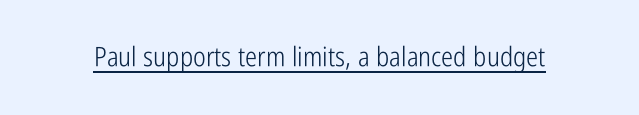
{"italic": "no", "bold": "no", "underline": "yes", "letter_spacing": "normal", "letter_spacing_em": 0.0, "glyph_px": 27}
